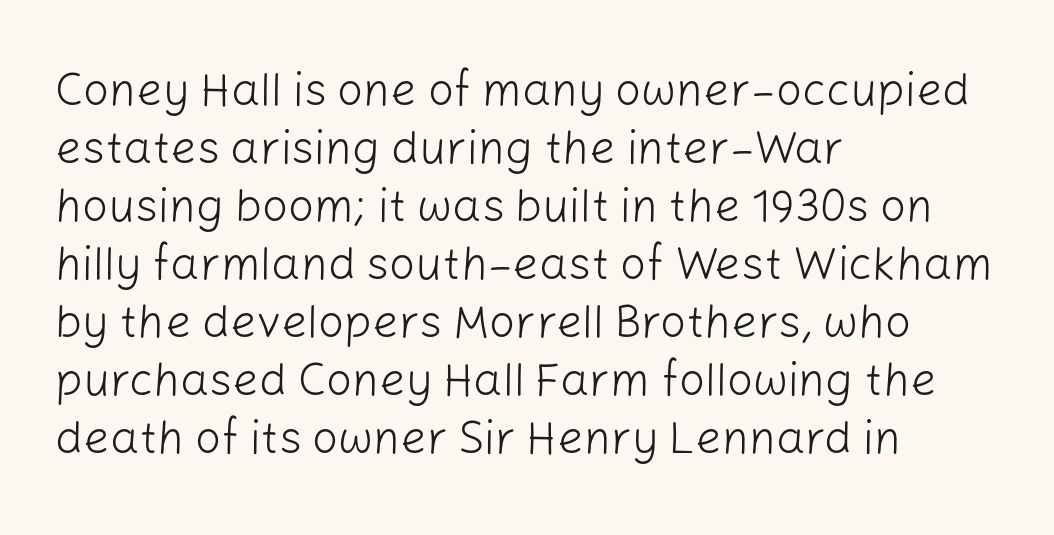
The passage shown is not bold in any degree. Examine the stroke ends and you'll find no serifs. The ragged edge is on the right, which tells us the setting is flush left. Rows of type keep a routine distance in the vertical direction. The string is rendered with underlining switched off.
